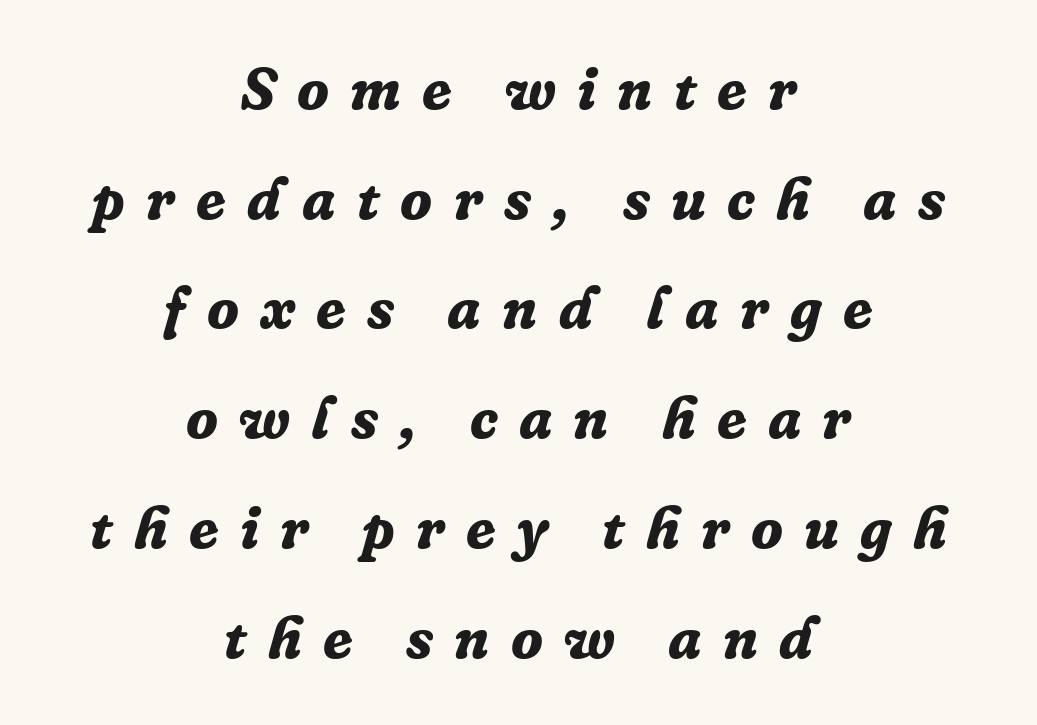
In terms of weight, the rendering is a true, heavy bold. Is the type slanted? Yes — the strokes lean at a clear angle. Unmarked baselines from the first word to the last. Centered paragraph, ragged on both sides. Someone cranked the tracking dial way up on this one. Character widths vary here, with narrow letters taking less room than wide ones.
